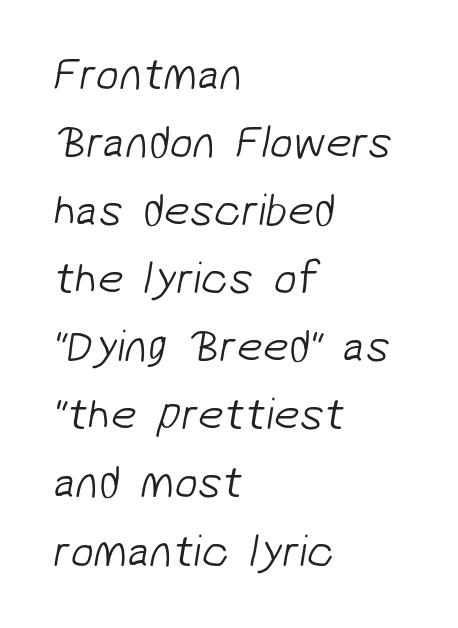
The face used here is proportionally spaced, like ordinary book or web type. The typesetting does not lean heavy: it is not bold. This rendering uses left alignment, leaving the right contour irregular. Normally led — the rows are evenly, conventionally spaced.
